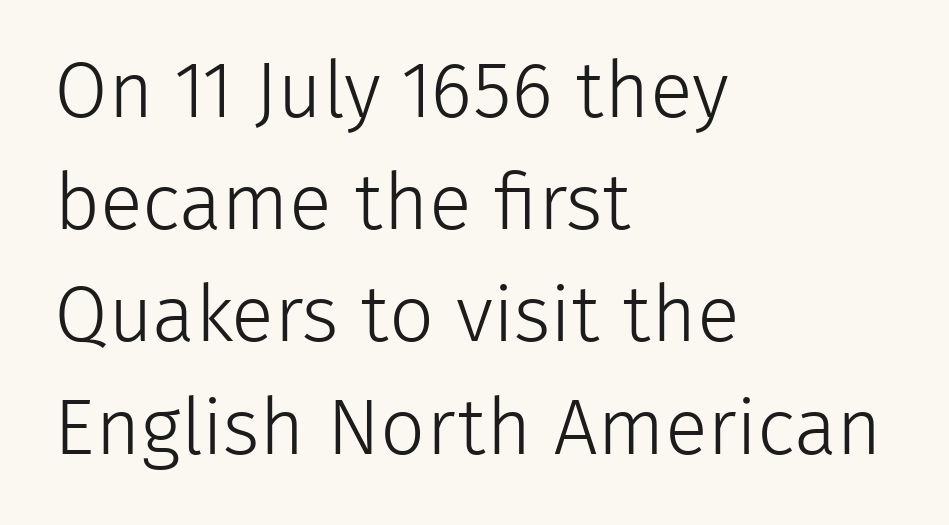
Q: Is the text bold? A: No.
Q: Is the text italic (slanted)? A: No, it is upright.
Q: Is the typeface a serif or a sans-serif typeface? A: Sans-serif.
Q: Is the text underlined? A: No.
Q: How is the paragraph aligned? A: Left-aligned.
Q: Is the spacing between letters normal or unusually wide? A: Normal.
Q: Is the spacing between lines tight, normal or loose? A: Normal.
Q: Width (condensed, normal, or wide)? A: Normal.
Q: Stroke contrast? A: Low.
Q: x-height? A: Medium.
Q: Monospaced? A: No.
